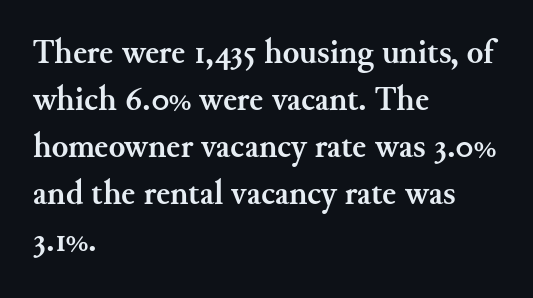
Only glyphs here, with clear space below each row. You can tell it's not italic because the verticals are truly vertical. The rendering uses a moderate line-height, typical for paragraphs. Note the varied advance widths — an 'i' is clearly narrower than an 'm'.
